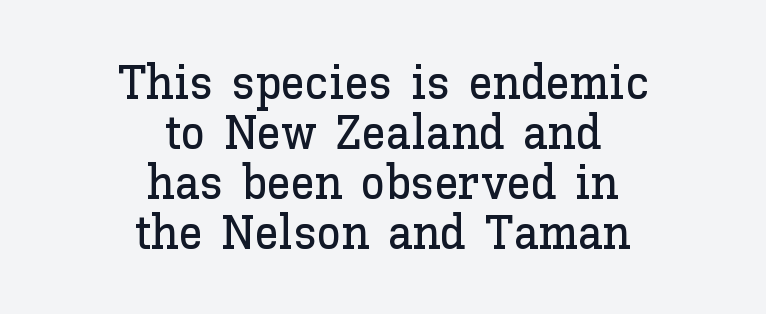
Q: Is the text italic (slanted)? A: No, it is upright.
Q: Is the text underlined? A: No.
Q: How is the paragraph aligned? A: Centered.
Q: Is the spacing between letters normal or unusually wide? A: Normal.
Q: Is the spacing between lines tight, normal or loose? A: Tight.
Q: Width (condensed, normal, or wide)? A: Normal.
Q: Stroke contrast? A: Low.
Q: x-height? A: Medium.
Q: Monospaced? A: No.
